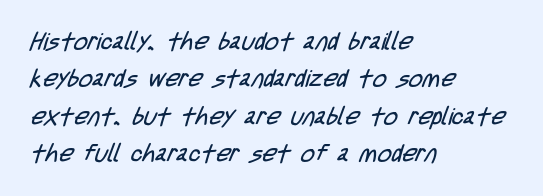
No letter is thick-stroked: the sample isn't bold. Descenders hang freely into open space. Leading: standard. Short note: letters normally spaced.
